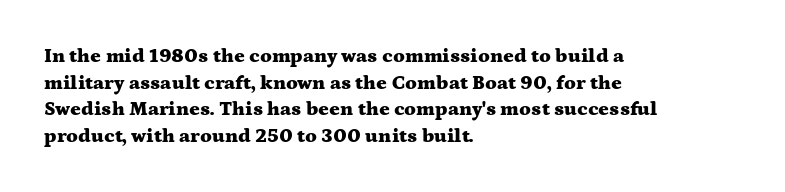
The typography opts for an upright posture over an oblique one. A classic flush-left, rag-right setting is used for this passage. Words appear dense and cohesive because spacing is normal. A full-strength bold gives these letters their thick strokes. Rule under the text: the space is simply empty.
